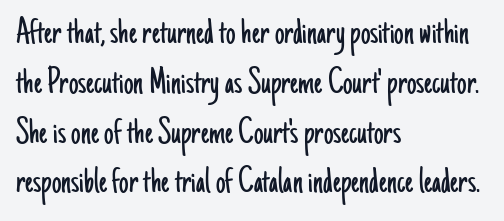
Q: Is the text bold? A: No.
Q: Is the text italic (slanted)? A: No, it is upright.
Q: Is the typeface a serif or a sans-serif typeface? A: Sans-serif.
Q: Is the text underlined? A: No.
Q: How is the paragraph aligned? A: Left-aligned.
Q: Is the spacing between letters normal or unusually wide? A: Normal.
Q: Is the spacing between lines tight, normal or loose? A: Normal.
Q: Width (condensed, normal, or wide)? A: Condensed.
Q: Stroke contrast? A: Low.
Q: x-height? A: Small.
Q: Monospaced? A: No.
